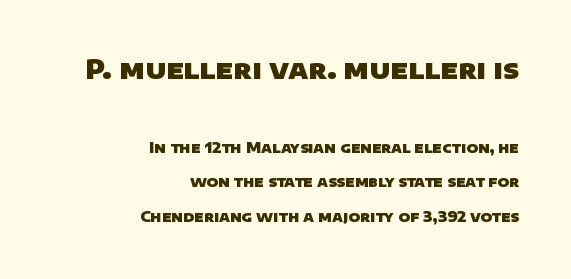
Q: Is the text bold? A: Yes.
Q: Is the text underlined? A: No.
Q: How is the paragraph aligned? A: Right-aligned.
Q: Is the spacing between letters normal or unusually wide? A: Normal.
Q: Is the spacing between lines tight, normal or loose? A: Loose.
Q: Which block of text is set in a larger size, the first (top) or the second (bottom)? A: The first (top) one.
